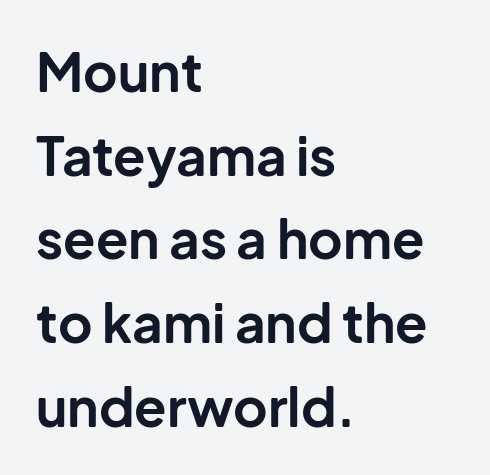
Q: Is the text bold? A: Yes.
Q: Is the text italic (slanted)? A: No, it is upright.
Q: Is the typeface a serif or a sans-serif typeface? A: Sans-serif.
Q: Is the text underlined? A: No.
Q: How is the paragraph aligned? A: Left-aligned.
Q: Is the spacing between letters normal or unusually wide? A: Normal.
Q: Is the spacing between lines tight, normal or loose? A: Normal.
Q: Width (condensed, normal, or wide)? A: Normal.
Q: Stroke contrast? A: Low.
Q: x-height? A: Medium.
Q: Monospaced? A: No.
